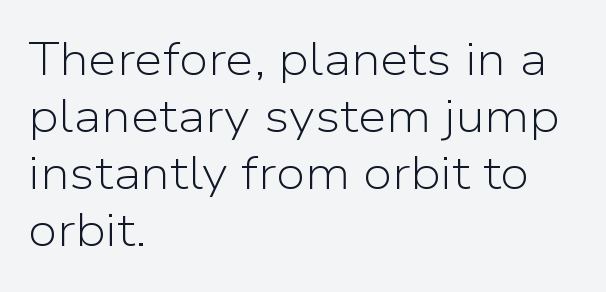
The image shows 46 px light sans-serif type, upright; set left-aligned, line spacing 1.24x, normal letter spacing, not underlined; low stroke contrast and a medium x-height.
